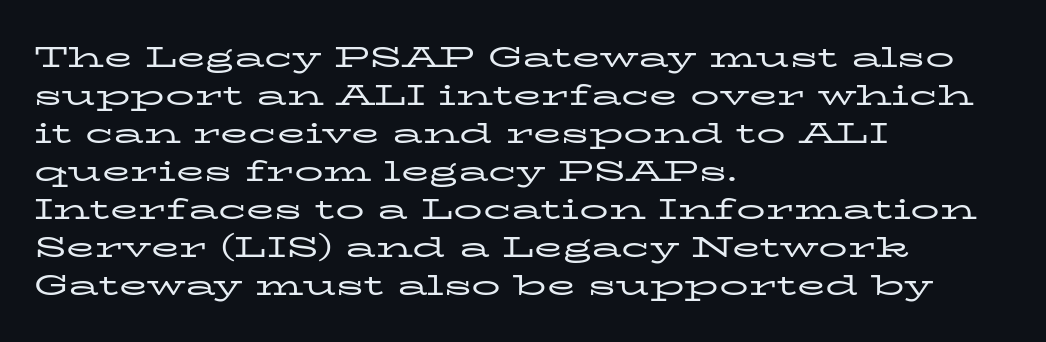
The image shows 29 px regular-weight, wide serif type, upright; set left-aligned, normal line spacing (1.31x), normal letter spacing, not underlined; low stroke contrast and a medium x-height.
